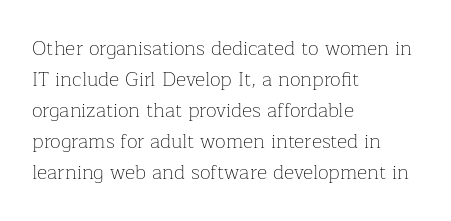
The image shows 20 px text type, upright; set left-aligned, normal line spacing (1.55x), normal letter spacing, not underlined.
